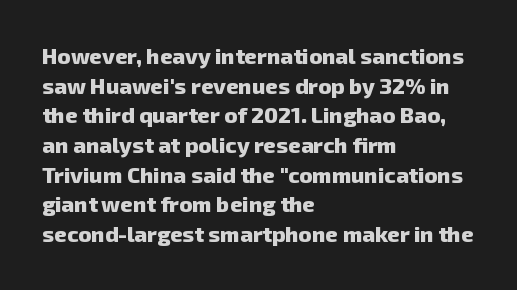
Q: Is the text bold? A: Yes.
Q: Is the text underlined? A: No.
Q: How is the paragraph aligned? A: Left-aligned.
Q: Is the spacing between letters normal or unusually wide? A: Normal.
Q: Is the spacing between lines tight, normal or loose? A: Normal.
